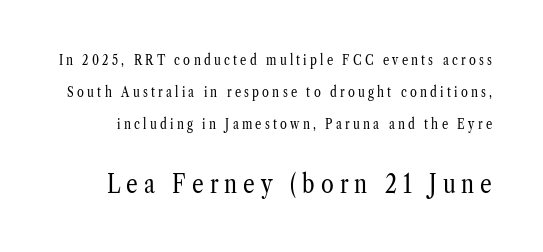
The image shows 26 px text type, upright; set loose line spacing (2.27x), unusually wide letter spacing (+0.23 em), not underlined; the second (bottom) block is 1.86x larger.
